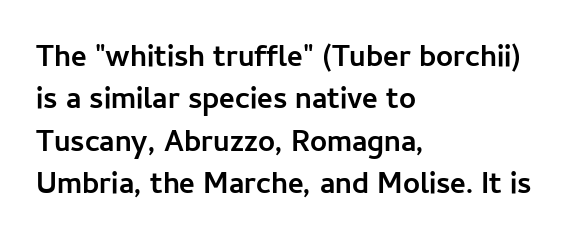
The image shows 30 px semibold sans-serif type, upright; set left-aligned, normal line spacing (1.41x), normal letter spacing, not underlined; low stroke contrast and a medium x-height.
